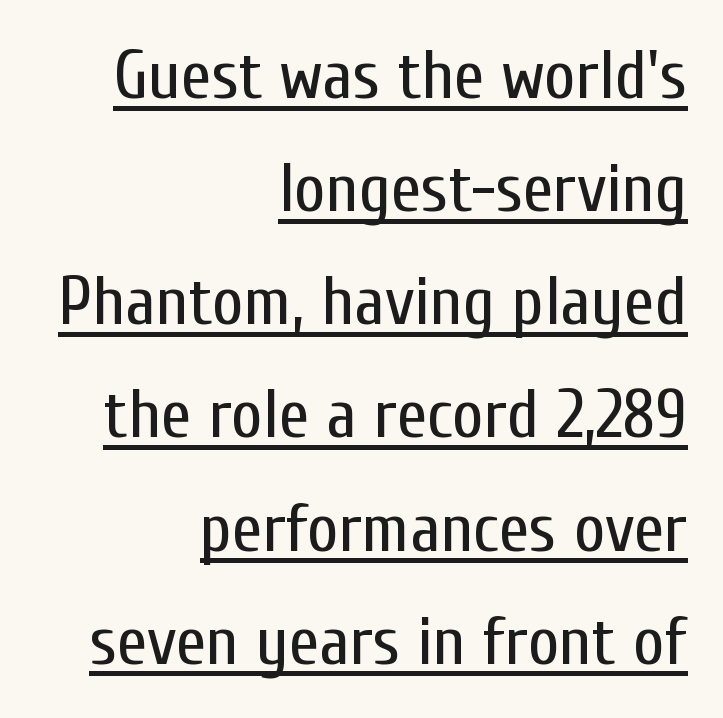
{"serif": "no", "italic": "no", "bold": "no", "weight": "regular", "width": "condensed", "stroke_contrast": "low", "x_height": "medium", "monospaced": "no", "underline": "yes", "align": "right", "line_spacing": "normal", "line_spacing_ratio": 1.64, "letter_spacing": "normal", "letter_spacing_em": 0.0, "glyph_px": 69}
